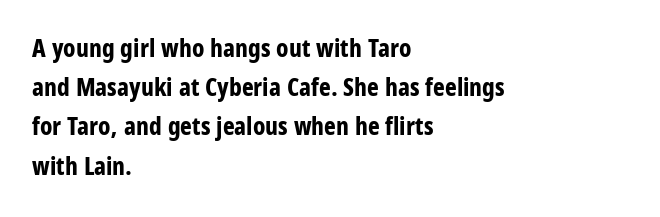
Q: Is the text bold? A: Yes.
Q: Is the text italic (slanted)? A: No, it is upright.
Q: Is the text underlined? A: No.
Q: How is the paragraph aligned? A: Left-aligned.
Q: Is the spacing between letters normal or unusually wide? A: Normal.
Q: Is the spacing between lines tight, normal or loose? A: Normal.
